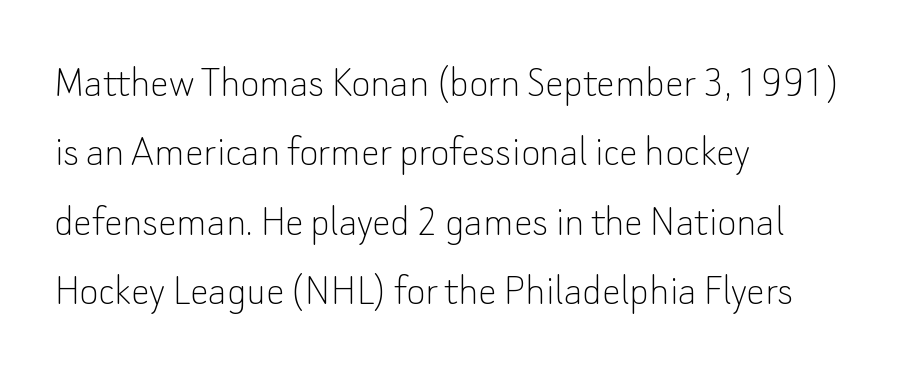
Q: Is the text bold? A: No.
Q: Is the text italic (slanted)? A: No, it is upright.
Q: Is the typeface a serif or a sans-serif typeface? A: Sans-serif.
Q: Is the text underlined? A: No.
Q: How is the paragraph aligned? A: Left-aligned.
Q: Is the spacing between letters normal or unusually wide? A: Normal.
Q: Is the spacing between lines tight, normal or loose? A: Normal.
Q: Width (condensed, normal, or wide)? A: Normal.
Q: Stroke contrast? A: Low.
Q: x-height? A: Small.
Q: Monospaced? A: No.
